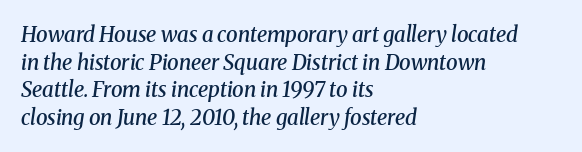
Q: Is the text bold? A: Semi-bold.
Q: Is the text italic (slanted)? A: Yes, it leans right by about 8 degrees.
Q: Is the text underlined? A: No.
Q: How is the paragraph aligned? A: Left-aligned.
Q: Is the spacing between letters normal or unusually wide? A: Normal.
Q: Is the spacing between lines tight, normal or loose? A: Normal.
